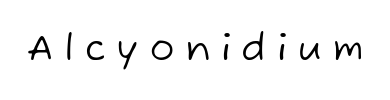
The image shows 36 px regular-weight sans-serif type; set unusually wide letter spacing (+0.32 em), not underlined; low stroke contrast and a medium x-height.
